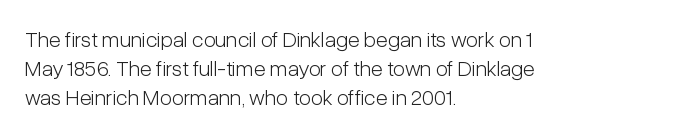
{"italic": "no", "bold": "no", "underline": "no", "align": "left", "line_spacing": "normal", "line_spacing_ratio": 1.32, "letter_spacing": "normal", "letter_spacing_em": 0.0, "glyph_px": 22}
